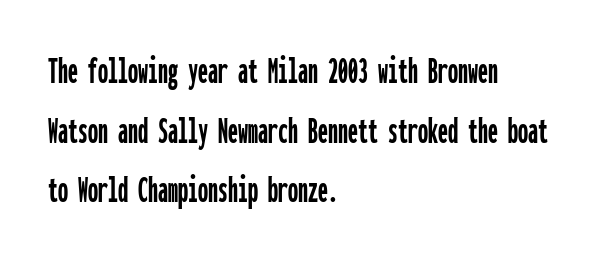
The image shows 40 px condensed sans-serif type, upright, monospaced; set left-aligned, normal line spacing (1.49x), normal letter spacing, not underlined; low stroke contrast and a medium x-height.
